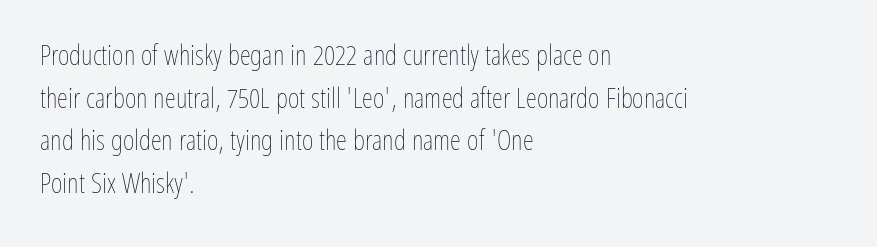
This is roman type, the default non-slanted kind. Line starts are locked; line ends wander. Check under the words: just untouched page. Tracking value appears to be zero — textbook default spacing.
